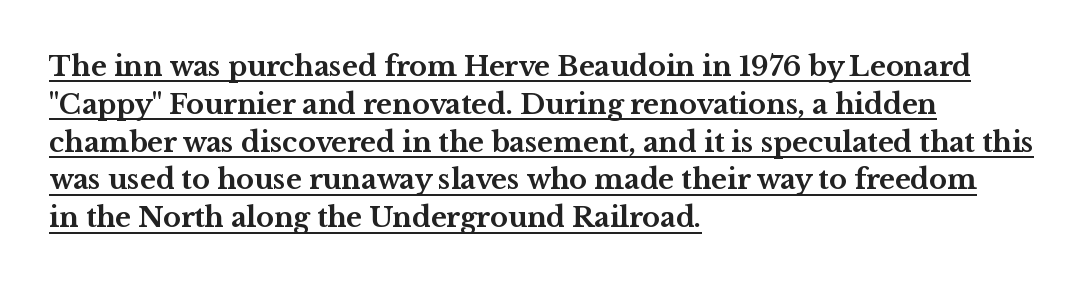
{"italic": "no", "bold": "yes", "underline": "yes", "align": "left", "line_spacing": "normal", "line_spacing_ratio": 1.4, "letter_spacing": "normal", "letter_spacing_em": 0.0, "glyph_px": 27}
